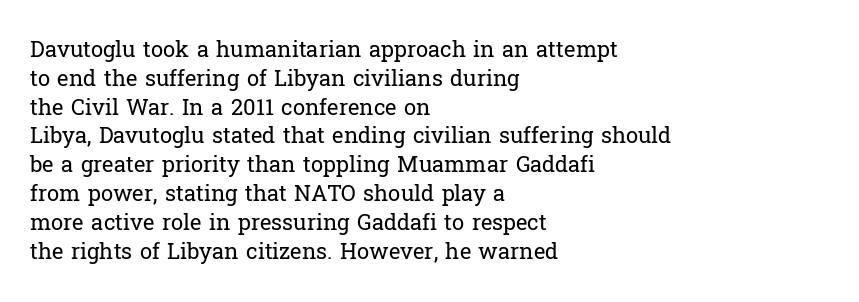
Q: Is the text bold? A: No.
Q: Is the text italic (slanted)? A: No, it is upright.
Q: Is the text underlined? A: No.
Q: How is the paragraph aligned? A: Left-aligned.
Q: Is the spacing between letters normal or unusually wide? A: Normal.
Q: Is the spacing between lines tight, normal or loose? A: Normal.
